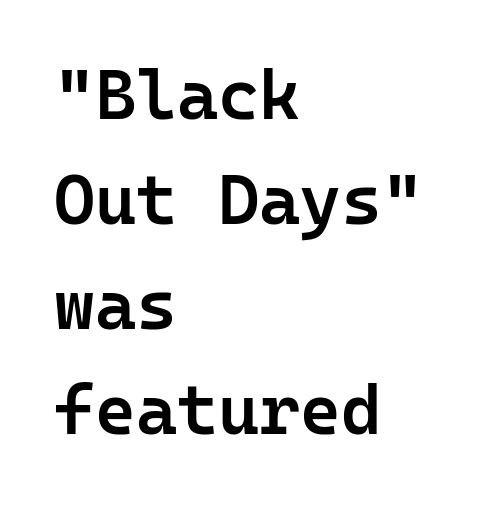
Q: Is the text bold? A: Semi-bold.
Q: Is the text italic (slanted)? A: No, it is upright.
Q: Is the typeface a serif or a sans-serif typeface? A: Sans-serif.
Q: Is the text underlined? A: No.
Q: How is the paragraph aligned? A: Left-aligned.
Q: Is the spacing between letters normal or unusually wide? A: Normal.
Q: Is the spacing between lines tight, normal or loose? A: Normal.
Q: Width (condensed, normal, or wide)? A: Normal.
Q: Stroke contrast? A: Low.
Q: x-height? A: Medium.
Q: Monospaced? A: Yes.
